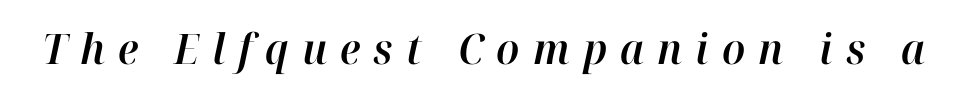
Every character sits at an angle, as italics do. Is the letter spacing exaggerated? Yes — the characters are pushed far apart. Quick note: underline off. You could not count columns in this text — the font is proportionally spaced.
